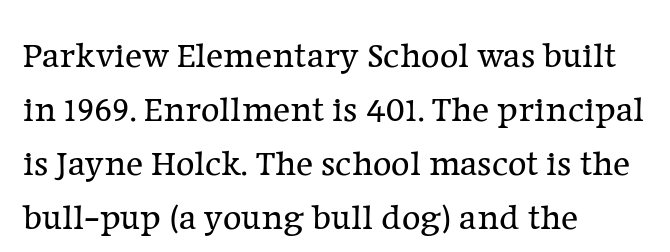
Q: Is the text bold? A: No.
Q: Is the text italic (slanted)? A: No, it is upright.
Q: Is the typeface a serif or a sans-serif typeface? A: Serif.
Q: Is the text underlined? A: No.
Q: How is the paragraph aligned? A: Left-aligned.
Q: Is the spacing between letters normal or unusually wide? A: Normal.
Q: Is the spacing between lines tight, normal or loose? A: Normal.
Q: Width (condensed, normal, or wide)? A: Normal.
Q: Stroke contrast? A: Low.
Q: x-height? A: Medium.
Q: Monospaced? A: No.
